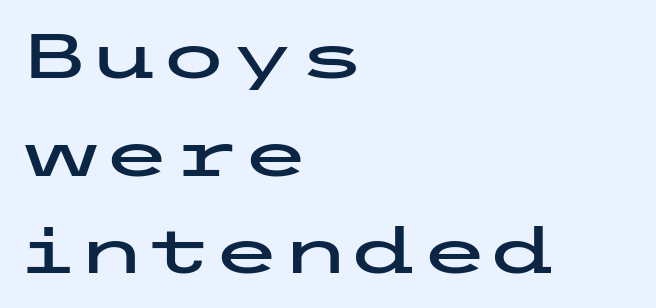
The image shows 63 px wide sans-serif type, upright; set left-aligned, normal line spacing (1.55x), normal letter spacing, not underlined; low stroke contrast and a medium x-height.
